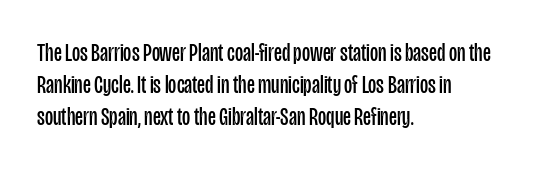
The image shows 25 px text type, upright; set left-aligned, normal line spacing (1.29x), normal letter spacing, not underlined.
